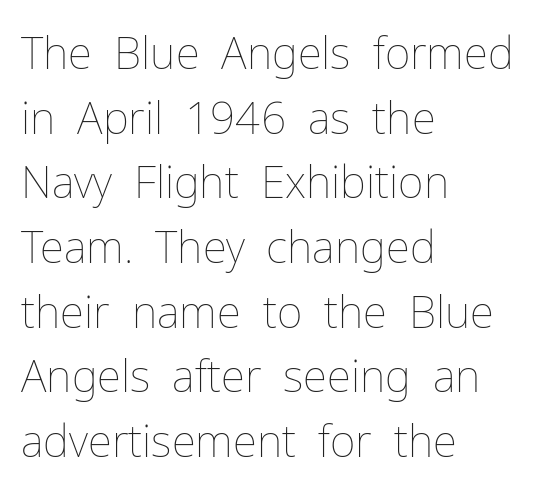
The image shows 44 px thin type, upright; set left-aligned, normal line spacing (1.47x), normal letter spacing, not underlined; low stroke contrast and a medium x-height.
